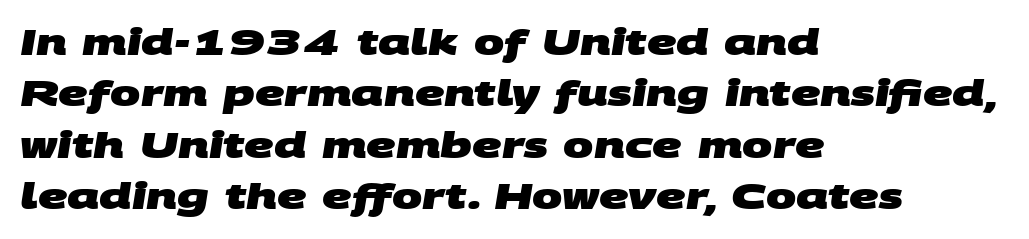
Q: Is the text bold? A: Yes.
Q: Is the typeface a serif or a sans-serif typeface? A: Sans-serif.
Q: Is the text underlined? A: No.
Q: How is the paragraph aligned? A: Left-aligned.
Q: Is the spacing between letters normal or unusually wide? A: Normal.
Q: Is the spacing between lines tight, normal or loose? A: Normal.
Q: Width (condensed, normal, or wide)? A: Wide.
Q: Stroke contrast? A: Medium.
Q: x-height? A: Large.
Q: Monospaced? A: No.
